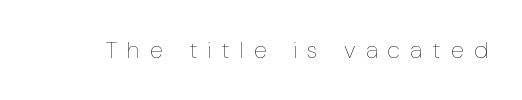
Q: Is the text bold? A: No.
Q: Is the text italic (slanted)? A: No, it is upright.
Q: Is the text underlined? A: No.
Q: Is the spacing between letters normal or unusually wide? A: Unusually wide.
